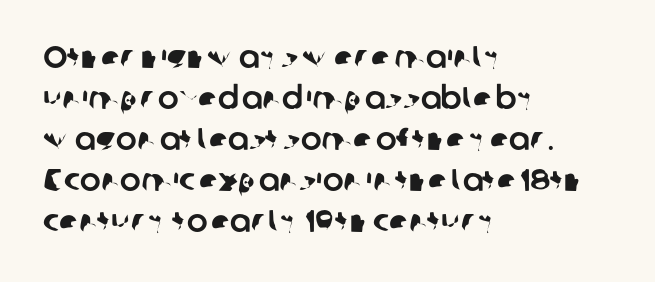
Q: Is the typeface a serif or a sans-serif typeface? A: Sans-serif.
Q: Is the text underlined? A: No.
Q: How is the paragraph aligned? A: Left-aligned.
Q: Is the spacing between letters normal or unusually wide? A: Normal.
Q: Is the spacing between lines tight, normal or loose? A: Normal.
Q: Width (condensed, normal, or wide)? A: Normal.
Q: Stroke contrast? A: Low.
Q: x-height? A: Medium.
Q: Monospaced? A: No.
